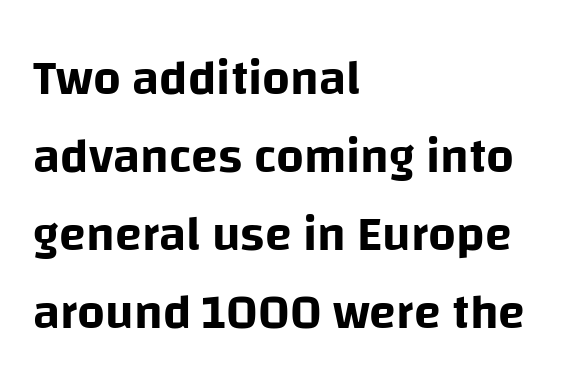
The image shows 49 px sans-serif type, upright; set left-aligned, normal line spacing (1.59x), normal letter spacing, not underlined; low stroke contrast and a large x-height.
